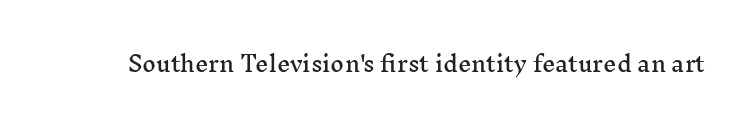
The image shows 21 px text type, upright; set normal letter spacing, not underlined.
